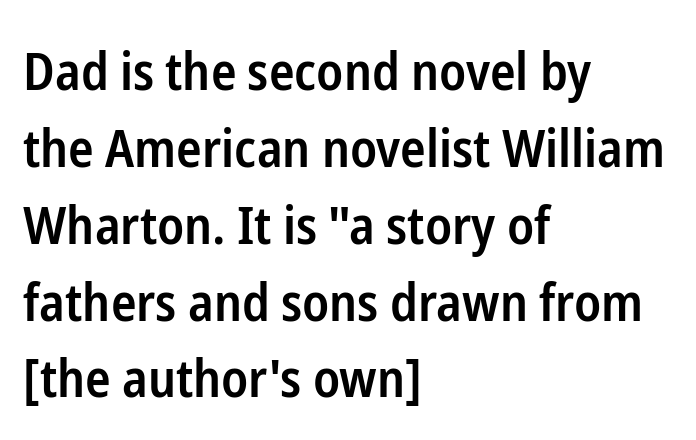
In CSS terms this would be text-align: left. Think of a printed novel: that variable character pitch is what you see here. Is the letter spacing exaggerated? No — it looks like the ordinary default. Letters rest on an invisible, unmarked baseline. Quick note: interline space is typical.
